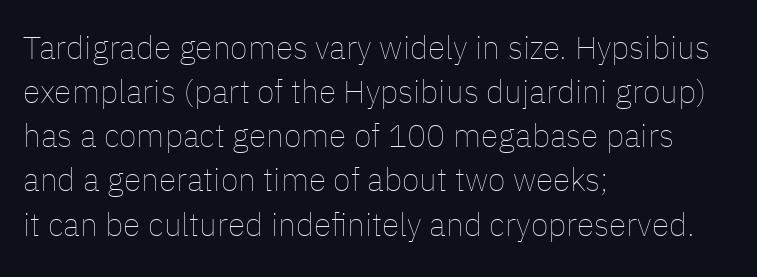
The image shows 32 px thin type, upright; set left-aligned, normal line spacing (1.38x), normal letter spacing, not underlined; low stroke contrast and a medium x-height.
